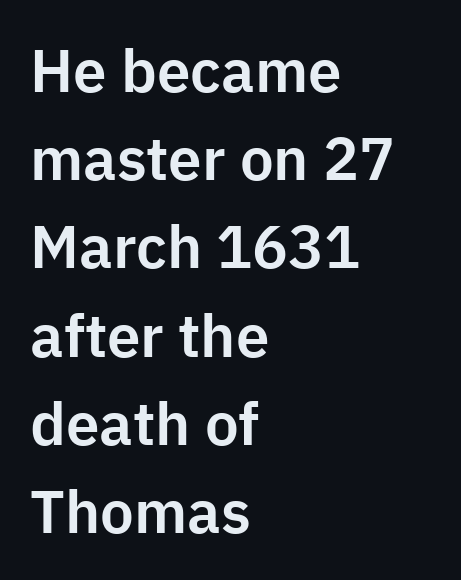
Do the characters align in a grid? No, the font is proportional. The ragged edge is on the right, which tells us the setting is flush left. The typeface chosen for these lines omits serifs. You can tell it's not italic because the verticals are truly vertical.
